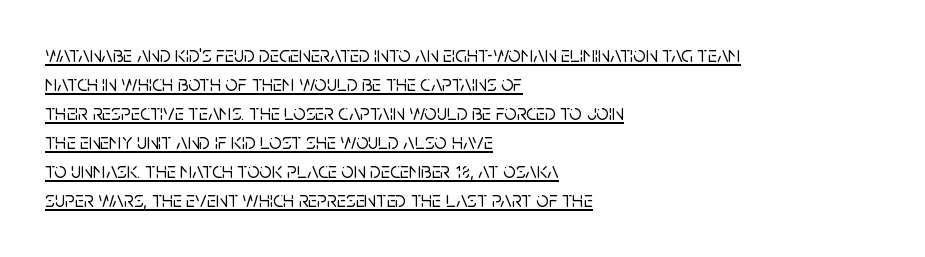
The image shows 22 px text type, upright; set left-aligned, normal line spacing (1.32x), normal letter spacing, underlined.
